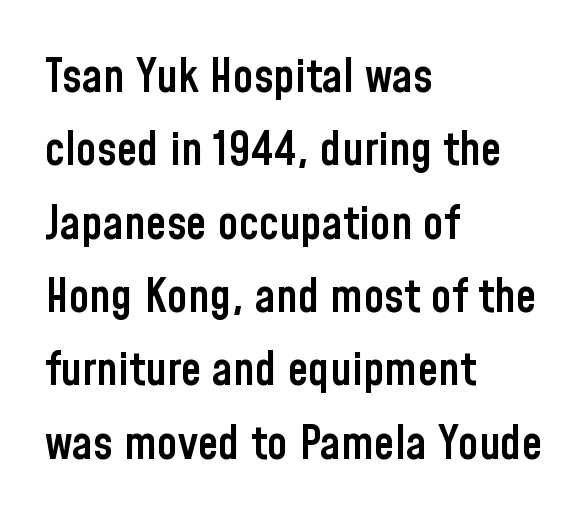
The image shows 47 px semibold, condensed sans-serif type, upright; set left-aligned, normal line spacing (1.56x), normal letter spacing, not underlined; low stroke contrast and a medium x-height.
